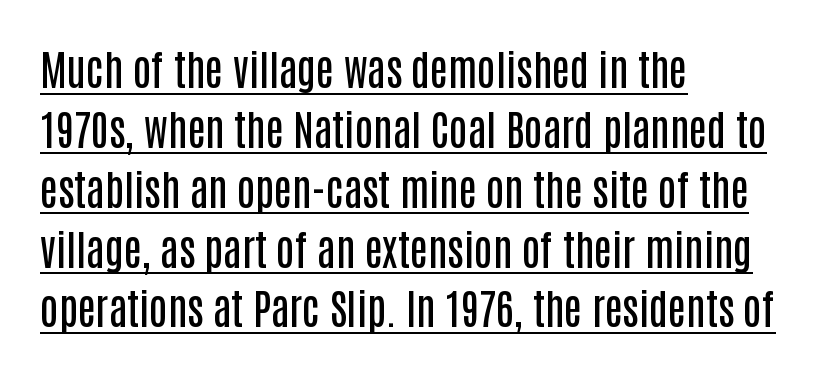
A rule runs beneath these lines of type. A somewhat darkened texture: the type is semibold rather than bold. Baseline-to-baseline distance is the conventional proportion of letter height. These lines are composed in type without serifs.
